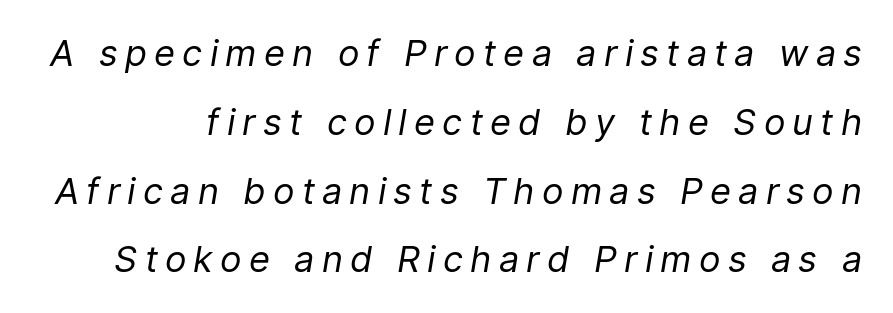
{"italic": "yes", "lean": "right", "slant_degrees": 9, "bold": "no", "weight": "regular", "width": "normal", "stroke_contrast": "low", "x_height": "medium", "monospaced": "no", "underline": "no", "line_spacing": "loose", "line_spacing_ratio": 1.91, "letter_spacing": "wide", "letter_spacing_em": 0.2, "glyph_px": 36}
